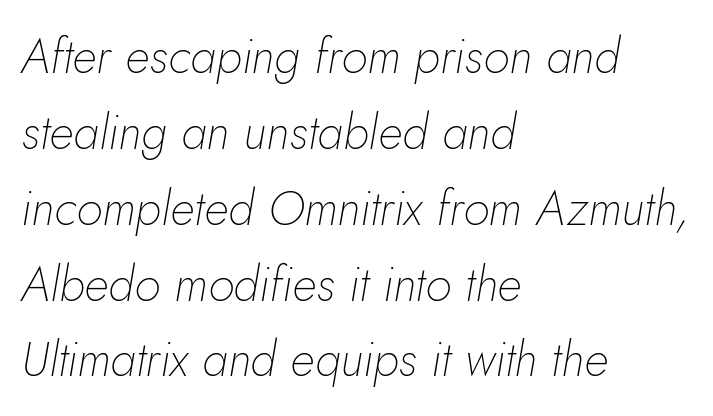
Q: Is the text bold? A: No.
Q: Is the text italic (slanted)? A: Yes, it leans right by about 5 degrees.
Q: Is the text underlined? A: No.
Q: How is the paragraph aligned? A: Left-aligned.
Q: Is the spacing between letters normal or unusually wide? A: Normal.
Q: Is the spacing between lines tight, normal or loose? A: Normal.
Q: Width (condensed, normal, or wide)? A: Normal.
Q: Stroke contrast? A: Low.
Q: x-height? A: Small.
Q: Monospaced? A: No.
